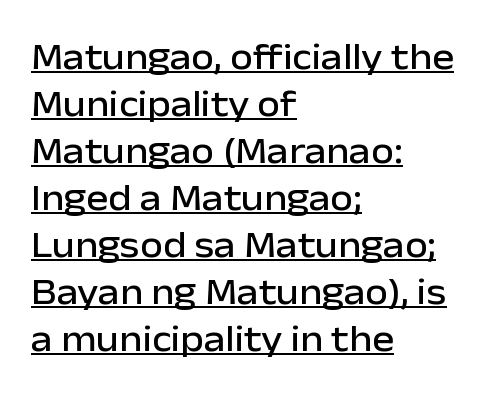
The image shows 37 px sans-serif type, upright; set left-aligned, normal line spacing (1.27x), normal letter spacing, underlined; low stroke contrast and a medium x-height.
